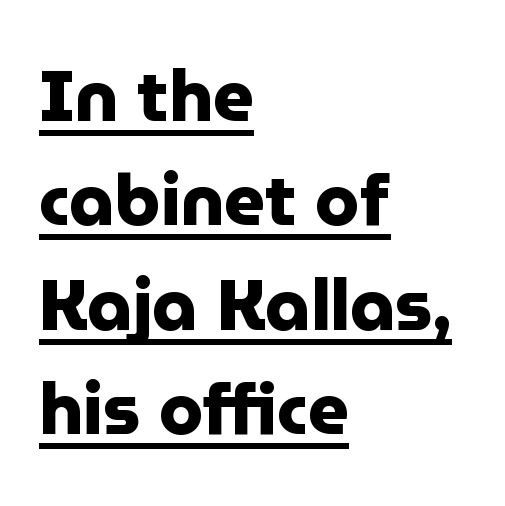
Q: Is the text bold? A: Yes.
Q: Is the text italic (slanted)? A: No, it is upright.
Q: Is the typeface a serif or a sans-serif typeface? A: Sans-serif.
Q: Is the text underlined? A: Yes.
Q: How is the paragraph aligned? A: Left-aligned.
Q: Is the spacing between letters normal or unusually wide? A: Normal.
Q: Is the spacing between lines tight, normal or loose? A: Normal.
Q: Width (condensed, normal, or wide)? A: Normal.
Q: Stroke contrast? A: Low.
Q: x-height? A: Medium.
Q: Monospaced? A: No.
